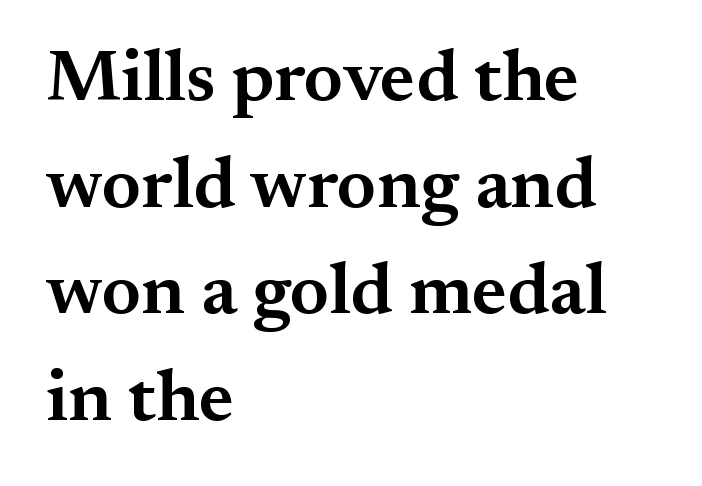
{"serif": "yes", "italic": "no", "bold": "semi", "weight": "semibold", "width": "normal", "stroke_contrast": "medium", "x_height": "small", "monospaced": "no", "underline": "no", "align": "left", "line_spacing": "normal", "line_spacing_ratio": 1.46, "letter_spacing": "normal", "letter_spacing_em": 0.0, "glyph_px": 73}
